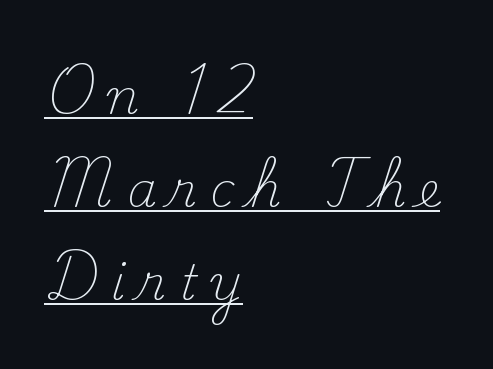
The image shows 47 px light serif type; set left-aligned, loose line spacing (1.98x), unusually wide letter spacing (+0.29 em), underlined; medium stroke contrast and a small x-height.
